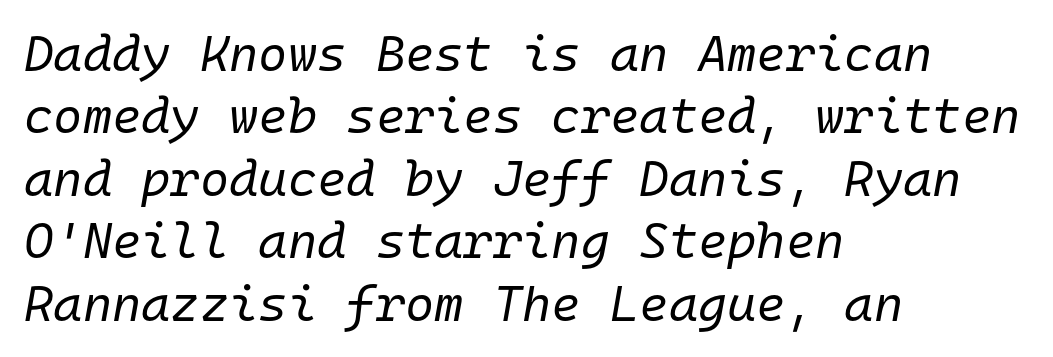
The image shows 50 px regular-weight type, italic (leaning right), monospaced; set left-aligned, normal line spacing (1.25x), normal letter spacing, not underlined; low stroke contrast and a medium x-height.
